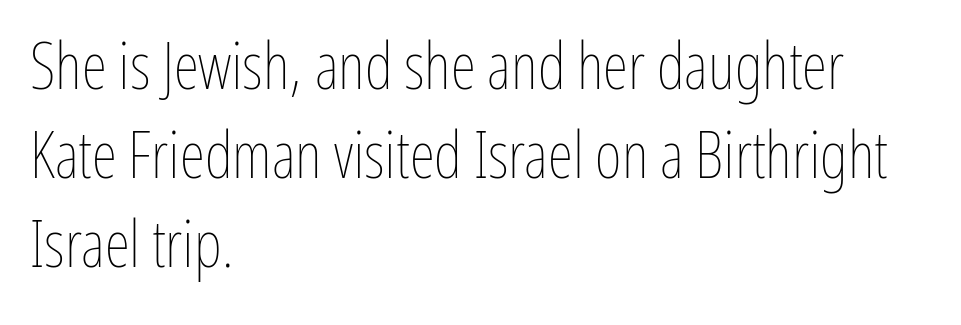
The image shows 65 px thin, condensed type, upright; set left-aligned, normal line spacing (1.37x), normal letter spacing, not underlined; low stroke contrast and a medium x-height.
